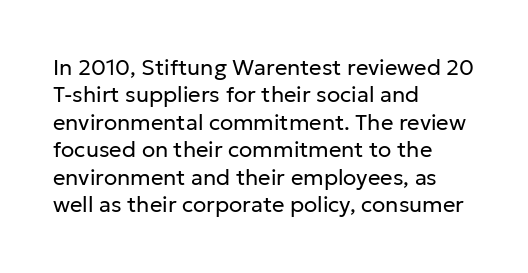
{"italic": "no", "bold": "no", "underline": "no", "align": "left", "line_spacing": "normal", "line_spacing_ratio": 1.25, "letter_spacing": "normal", "letter_spacing_em": 0.0, "glyph_px": 22}
